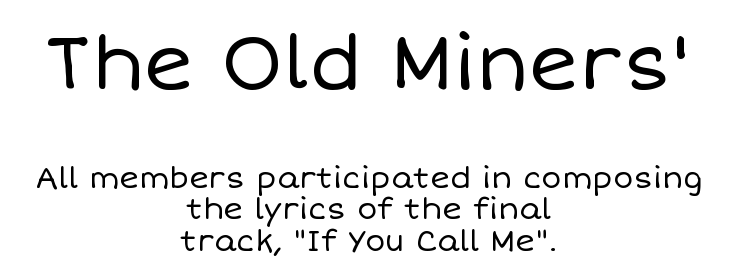
The first block has been scaled up relative to the second. One-word summary of the alignment: center. Notice how descenders almost collide with the ascenders below — that's tight leading. The letters advance in unequal steps, a hallmark of proportional type.
